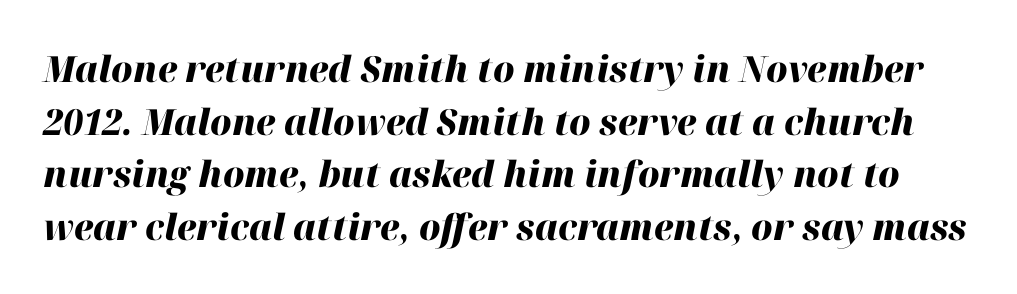
The image shows 36 px heavy type, italic (leaning right); set normal line spacing (1.46x), normal letter spacing, not underlined; high stroke contrast and a medium x-height.
